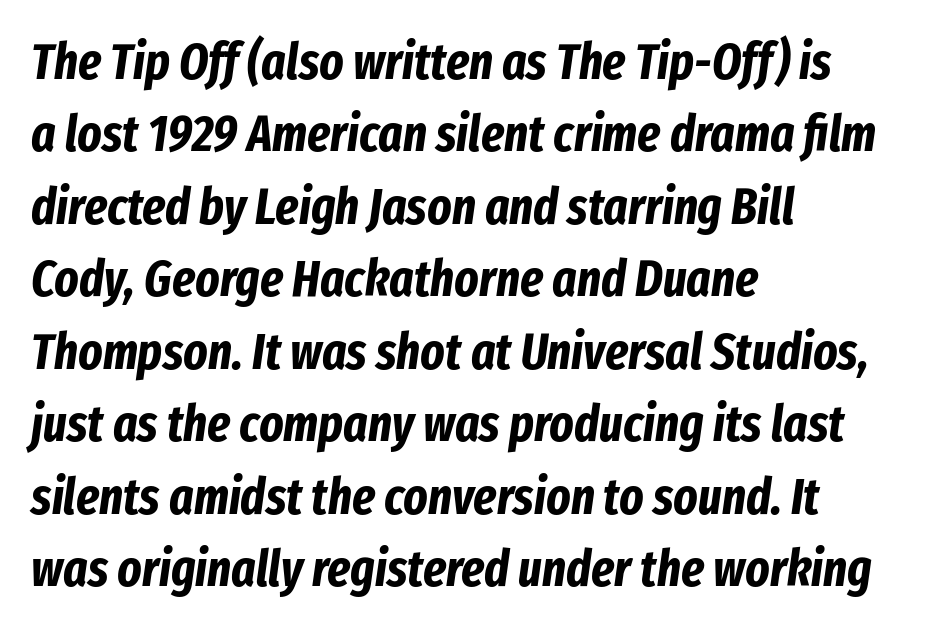
Q: Is the text bold? A: Yes.
Q: Is the text italic (slanted)? A: Yes, it leans right by about 8 degrees.
Q: Is the text underlined? A: No.
Q: How is the paragraph aligned? A: Left-aligned.
Q: Is the spacing between letters normal or unusually wide? A: Normal.
Q: Is the spacing between lines tight, normal or loose? A: Normal.
Q: Width (condensed, normal, or wide)? A: Condensed.
Q: Stroke contrast? A: Low.
Q: x-height? A: Medium.
Q: Monospaced? A: No.
